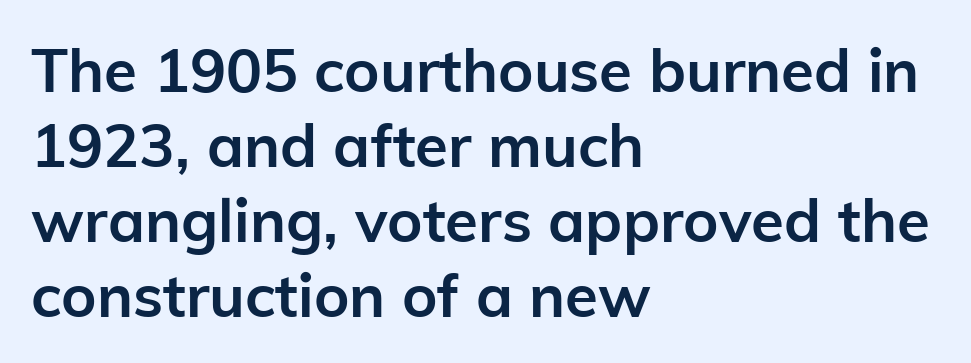
{"serif": "no", "italic": "no", "bold": "yes", "weight": "semibold", "width": "normal", "stroke_contrast": "low", "x_height": "medium", "monospaced": "no", "underline": "no", "align": "left", "line_spacing": "normal", "line_spacing_ratio": 1.25, "letter_spacing": "normal", "letter_spacing_em": 0.0, "glyph_px": 60}
